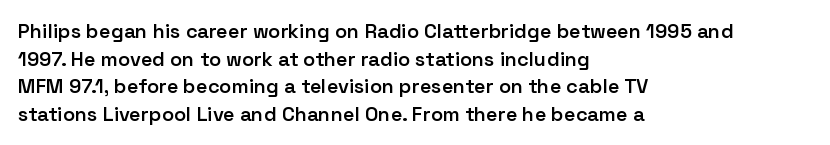
Q: Is the text bold? A: Semi-bold.
Q: Is the text italic (slanted)? A: No, it is upright.
Q: Is the text underlined? A: No.
Q: How is the paragraph aligned? A: Left-aligned.
Q: Is the spacing between letters normal or unusually wide? A: Normal.
Q: Is the spacing between lines tight, normal or loose? A: Normal.
